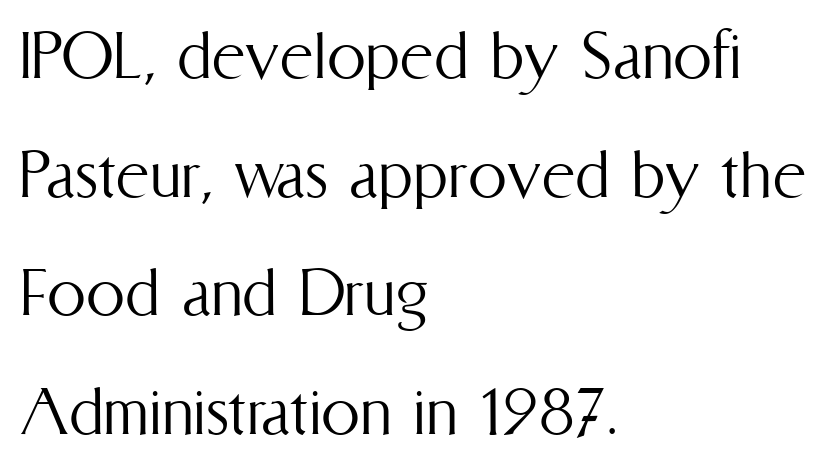
{"italic": "no", "bold": "no", "weight": "light", "width": "condensed", "stroke_contrast": "medium", "x_height": "medium", "monospaced": "no", "underline": "no", "align": "left", "line_spacing": "normal", "line_spacing_ratio": 1.52, "letter_spacing": "normal", "letter_spacing_em": 0.0, "glyph_px": 78}
